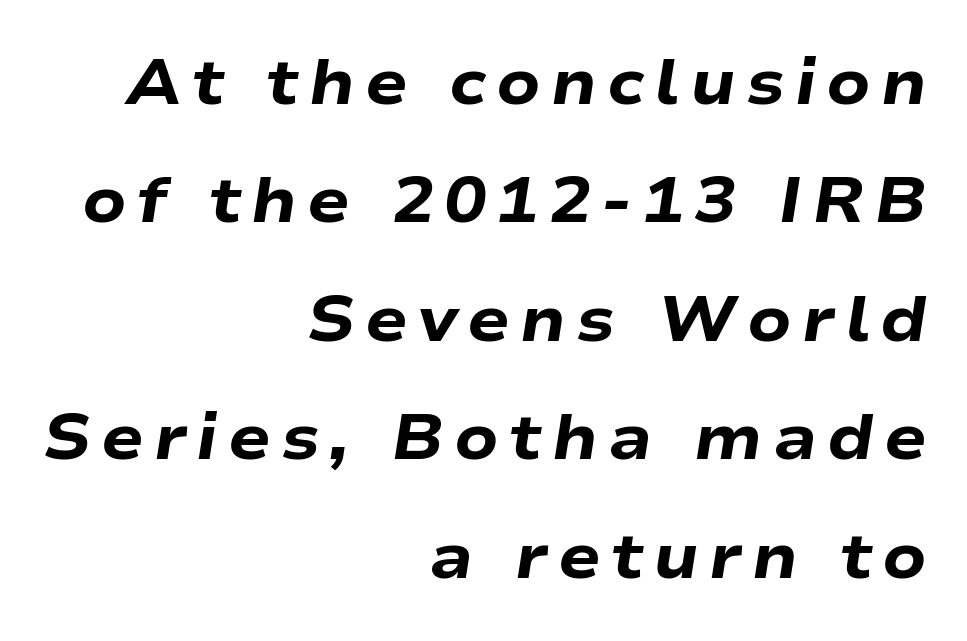
{"italic": "yes", "lean": "right", "slant_degrees": 9, "bold": "yes", "weight": "heavy", "width": "wide", "stroke_contrast": "low", "x_height": "medium", "monospaced": "no", "underline": "no", "align": "right", "line_spacing_ratio": 1.88, "glyph_px": 63}
